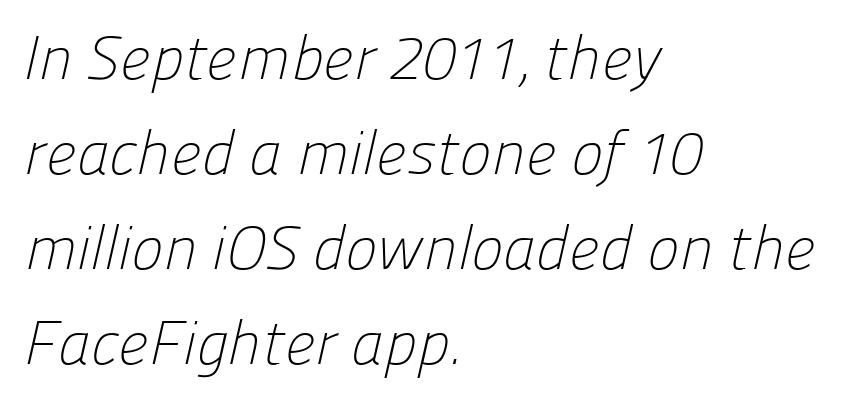
Q: Is the text bold? A: No.
Q: Is the typeface a serif or a sans-serif typeface? A: Sans-serif.
Q: Is the text underlined? A: No.
Q: How is the paragraph aligned? A: Left-aligned.
Q: Is the spacing between letters normal or unusually wide? A: Normal.
Q: Is the spacing between lines tight, normal or loose? A: Normal.
Q: Width (condensed, normal, or wide)? A: Normal.
Q: Stroke contrast? A: Low.
Q: x-height? A: Medium.
Q: Monospaced? A: No.
